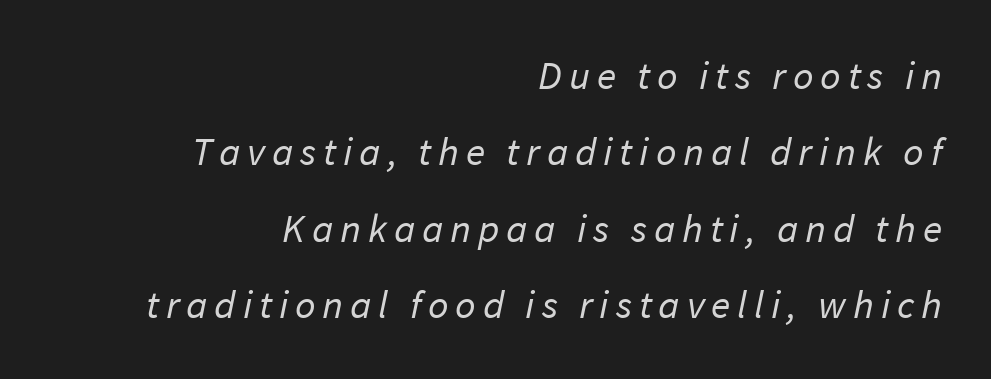
Do the characters align in a grid? No, the font is proportional. The typeface chosen for these lines omits serifs. Vertically, the passage feels expansive, rows floating well apart. The rag falls on the left side of this text block. Stems here are at most as thick as an everyday book face.
